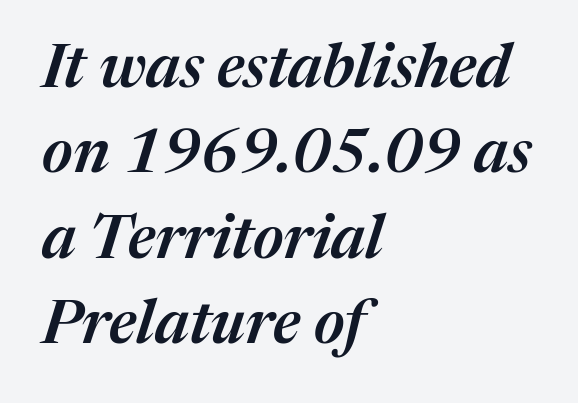
Underline: absent. Reading down the column, the eye jumps a familiar distance to each next line. A typesetter would call this proportional, since set widths differ per character. These words are printed semibold, heavier than regular yet not bold. The lettering tilts uniformly, giving the passage an italic look. Compared with a centered layout, this one pins lines to the left instead.
